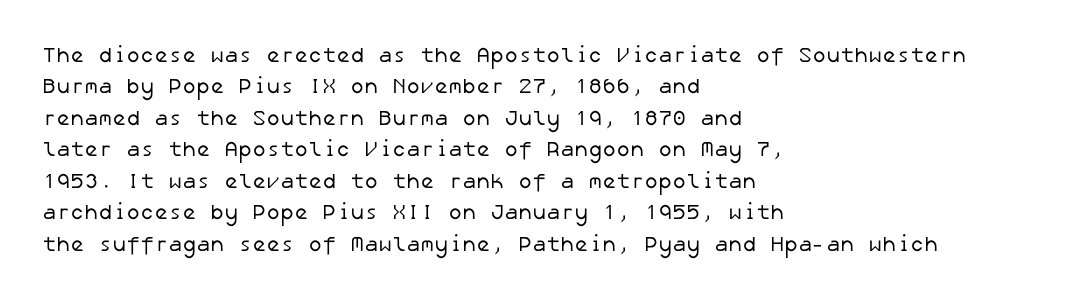
The image shows 21 px text type; set left-aligned, normal line spacing (1.5x), normal letter spacing, not underlined.
